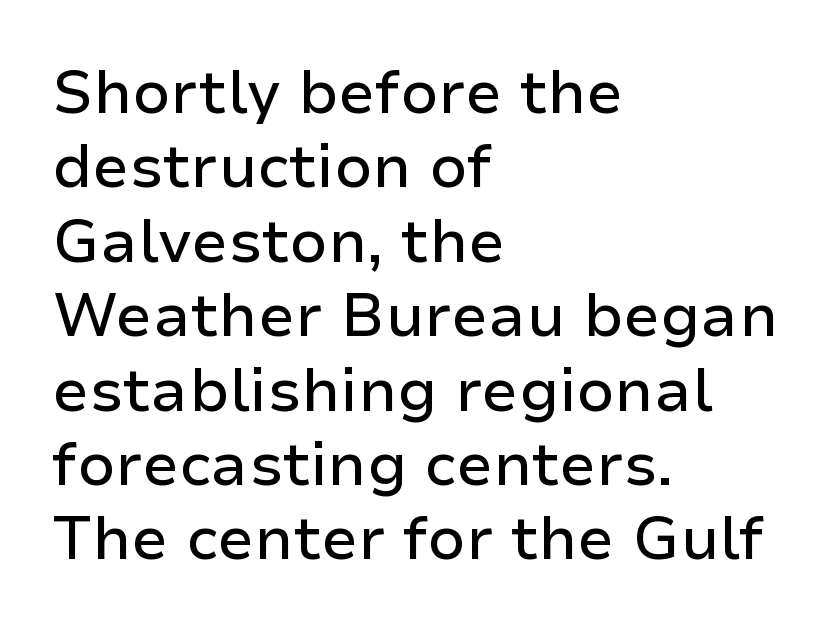
Q: Is the text italic (slanted)? A: No, it is upright.
Q: Is the typeface a serif or a sans-serif typeface? A: Sans-serif.
Q: Is the text underlined? A: No.
Q: How is the paragraph aligned? A: Left-aligned.
Q: Is the spacing between letters normal or unusually wide? A: Normal.
Q: Width (condensed, normal, or wide)? A: Normal.
Q: Stroke contrast? A: Low.
Q: x-height? A: Medium.
Q: Monospaced? A: No.
